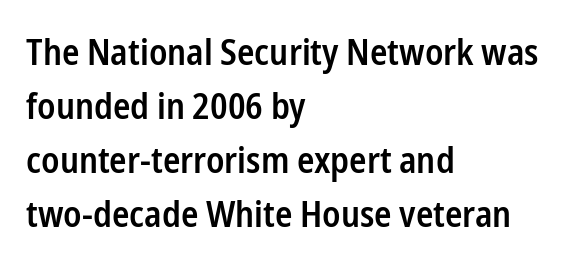
The image shows 36 px semibold, condensed sans-serif type, upright; set left-aligned, normal line spacing (1.5x), normal letter spacing, not underlined; low stroke contrast and a medium x-height.
